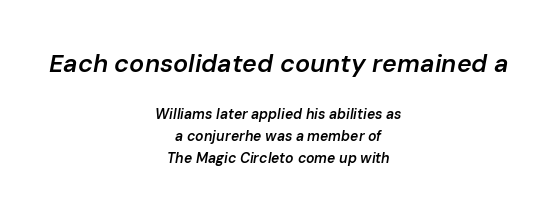
You could call the tracking neutral — neither tight nor loose. Baseline-to-baseline distance is the conventional proportion of letter height. Italic: yes, the glyphs are oblique. Semibold letterforms, between regular and bold. This rendering uses center alignment, leaving both contours irregular but symmetric.
